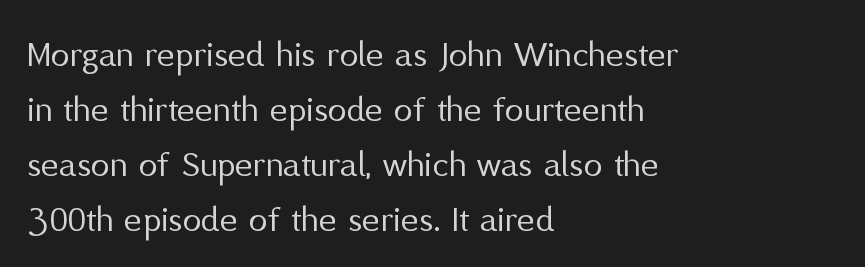
Ordinary non-slanted type is in use. Nothing sits at the stroke ends, so this counts as sans-serif. Summary of weight: not heavy and not bold. Note the varied advance widths — an 'i' is clearly narrower than an 'm'. A student would call this left alignment; a typographer would say flush left, rag right. Unmarked baselines from the first word to the last.
